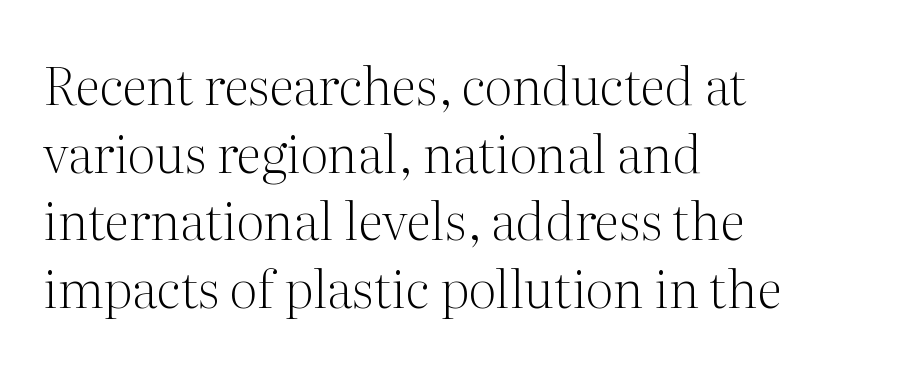
Stems and bowls with no extra thickness — not bold. Is there any slant? The stems are plumb. No word sits above an underline. Glyph-to-glyph distance matches everyday printed text. Leading matches the norm, producing a regular column. The glyphs in this specimen are seriffed.
